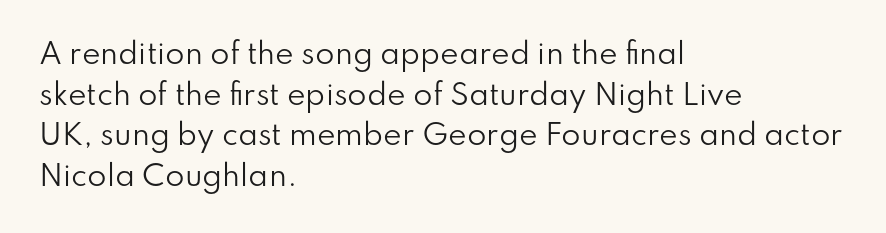
Regarding serifs, this sample does without them. These lines keep a tight, regular rhythm from letter to letter. Do the letters lean? They stand straight. The text block is weighted toward the left margin, trailing off unevenly rightward. The passage shown is not underscored anywhere.
